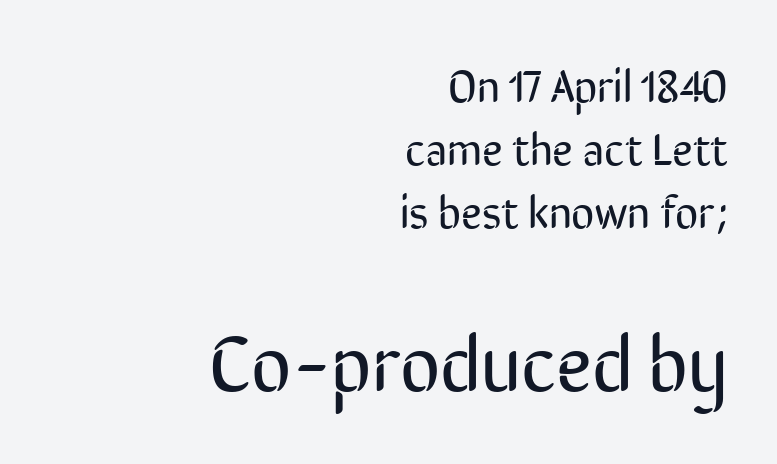
The image shows 78 px regular-weight, condensed sans-serif type, upright; set right-aligned, normal line spacing (1.4x), normal letter spacing, not underlined; the second (bottom) block is 1.73x larger; low stroke contrast and a medium x-height.
